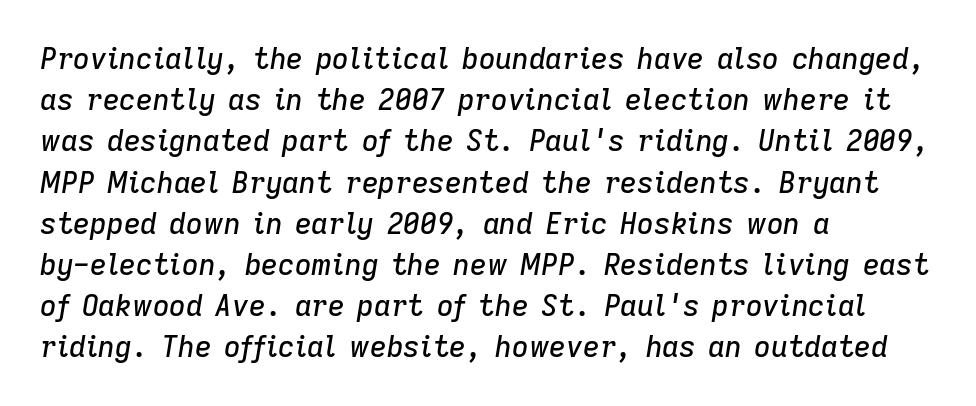
Q: Is the text italic (slanted)? A: Yes, it leans right by about 9 degrees.
Q: Is the text underlined? A: No.
Q: How is the paragraph aligned? A: Left-aligned.
Q: Is the spacing between letters normal or unusually wide? A: Normal.
Q: Is the spacing between lines tight, normal or loose? A: Normal.
Q: Width (condensed, normal, or wide)? A: Normal.
Q: Stroke contrast? A: Low.
Q: x-height? A: Medium.
Q: Monospaced? A: No.
